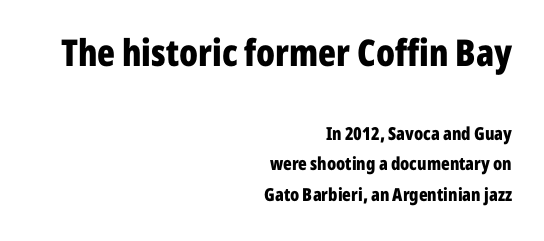
{"serif": "no", "italic": "no", "bold": "yes", "weight": "bold", "width": "condensed", "stroke_contrast": "low", "x_height": "medium", "monospaced": "no", "underline": "no", "align": "right", "line_spacing": "normal", "line_spacing_ratio": 1.67, "letter_spacing": "normal", "letter_spacing_em": 0.0, "larger_block": "first", "size_ratio": 2.06, "glyph_px": 37}
